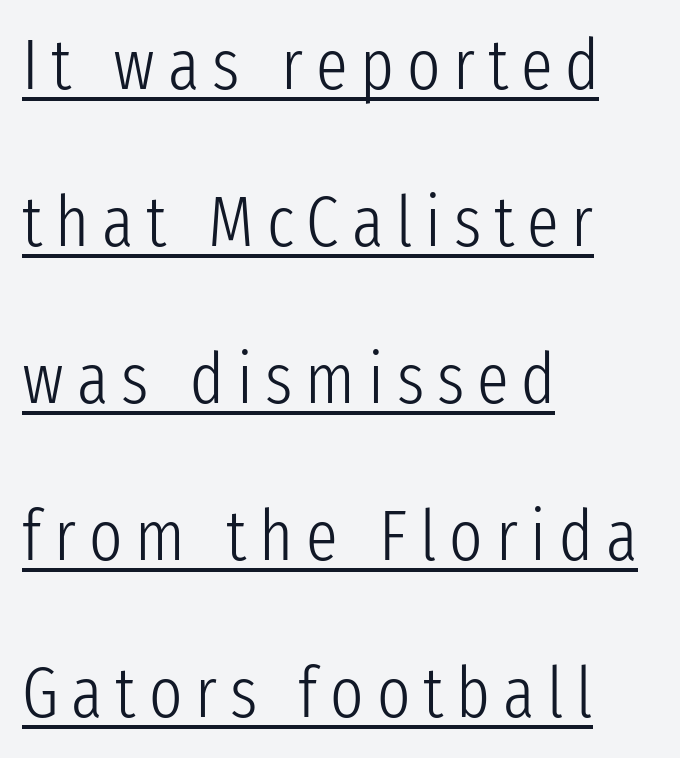
Check the space under the baseline: a stroke is drawn there. Examine the stroke ends and you'll find no serifs. A quiet, ordinary-to-light weight characterises the typeface. The lettering holds an erect, upright posture throughout. The lines are quadded left.
